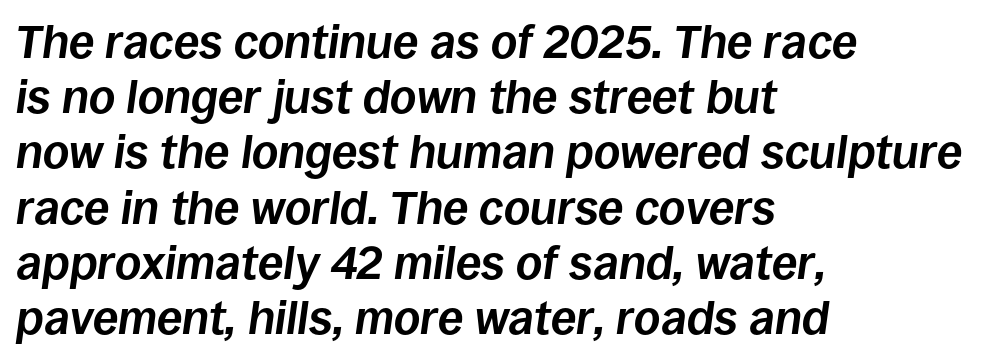
Is the letter spacing exaggerated? No — it looks like the ordinary default. Thick stems and heavy bowls — unmistakably bold. In CSS terms this would be text-align: left. You could not count columns in this text — the font is proportionally spaced.
